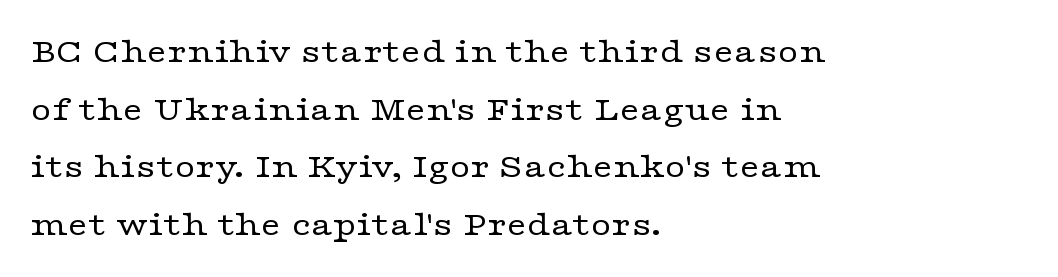
Q: Is the text bold? A: No.
Q: Is the text italic (slanted)? A: No, it is upright.
Q: Is the typeface a serif or a sans-serif typeface? A: Serif.
Q: Is the text underlined? A: No.
Q: How is the paragraph aligned? A: Left-aligned.
Q: Is the spacing between letters normal or unusually wide? A: Normal.
Q: Is the spacing between lines tight, normal or loose? A: Normal.
Q: Width (condensed, normal, or wide)? A: Wide.
Q: Stroke contrast? A: Low.
Q: x-height? A: Medium.
Q: Monospaced? A: No.
